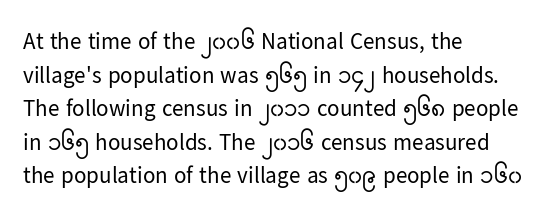
{"italic": "no", "bold": "no", "underline": "no", "align": "left", "line_spacing": "normal", "line_spacing_ratio": 1.46, "letter_spacing": "normal", "letter_spacing_em": 0.0, "glyph_px": 23}
